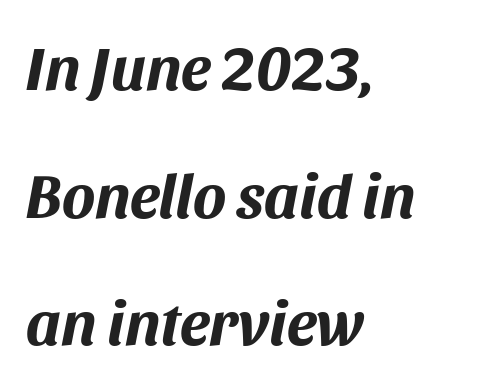
Q: Is the text bold? A: Yes.
Q: Is the text italic (slanted)? A: Yes, it leans right by about 11 degrees.
Q: Is the text underlined? A: No.
Q: How is the paragraph aligned? A: Left-aligned.
Q: Is the spacing between letters normal or unusually wide? A: Normal.
Q: Is the spacing between lines tight, normal or loose? A: Loose.
Q: Width (condensed, normal, or wide)? A: Normal.
Q: Stroke contrast? A: Medium.
Q: x-height? A: Large.
Q: Monospaced? A: No.
